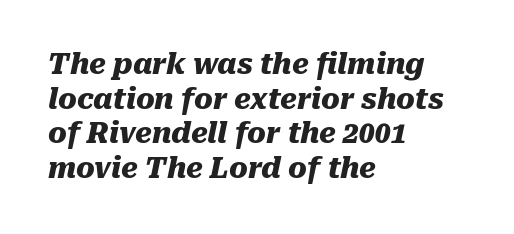
Compared with ordinary roman type, these characters are visibly tilted. Thick stems and heavy bowls — unmistakably bold. Letter spacing: default. Casual observation: everything's shoved over to the left.
